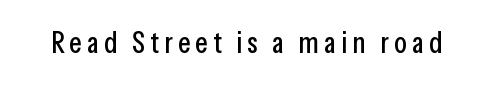
A typesetter would call this proportional, since set widths differ per character. The foot of each line stays bare and open. The characters display no serif detailing; their extremities are plain. Posture: vertical.
